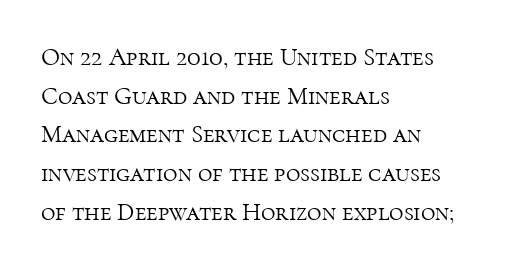
The image shows 25 px text type, upright; set left-aligned, normal line spacing (1.55x), normal letter spacing, not underlined.
